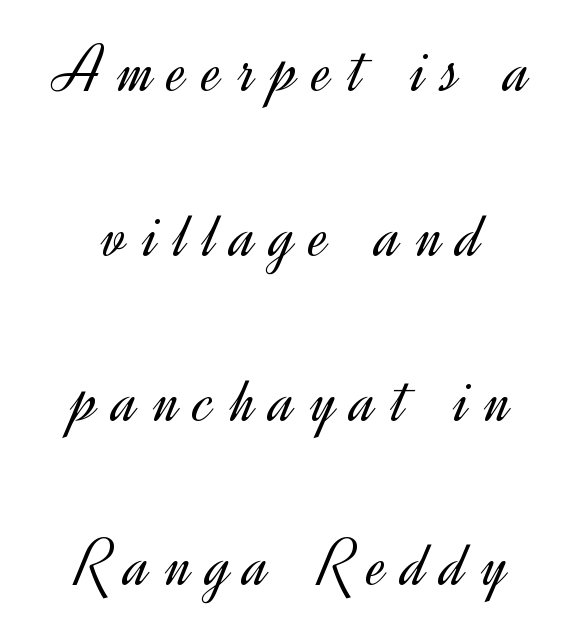
Each letter keeps its own natural width here, so spacing adapts to shape. Quick note: interline space is abundant. The face used here is rendered with a markedly widened letterfit.
